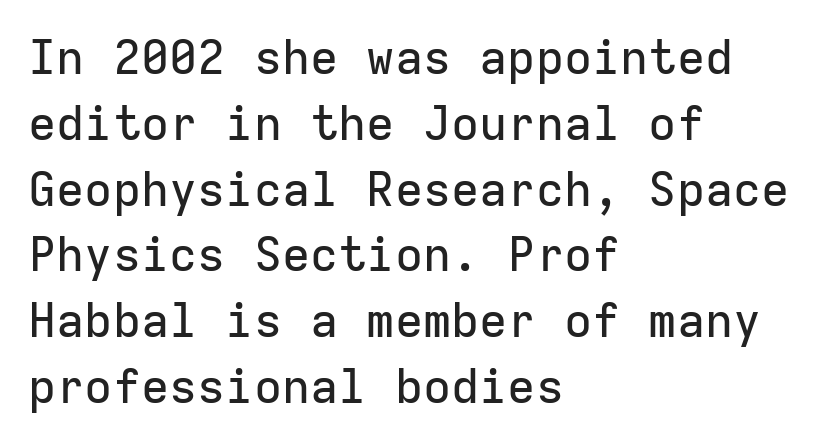
{"serif": "no", "italic": "no", "width": "normal", "stroke_contrast": "low", "x_height": "medium", "monospaced": "yes", "underline": "no", "align": "left", "line_spacing": "normal", "line_spacing_ratio": 1.4, "letter_spacing": "normal", "letter_spacing_em": 0.0, "glyph_px": 47}
